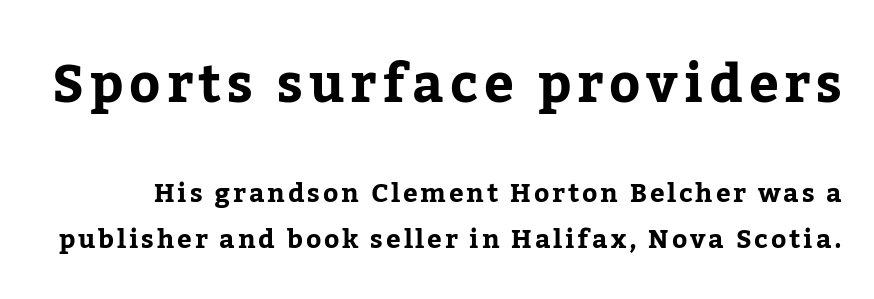
The first block has been scaled up relative to the second. A roman cut, with each character standing at attention. Little horizontal feet cap the strokes, marking this as serif type. Spacing verdict: proportional, widths tailored to each character. The zone under the glyphs is completely vacant.
